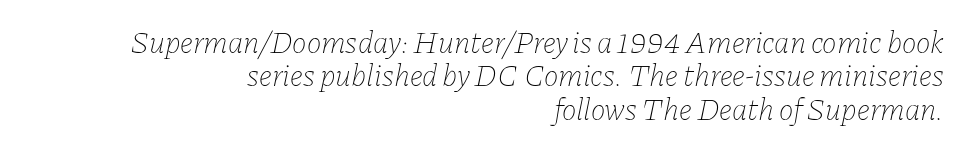
Q: Is the text bold? A: No.
Q: Is the text italic (slanted)? A: Yes, it leans right by about 11 degrees.
Q: Is the text underlined? A: No.
Q: How is the paragraph aligned? A: Right-aligned.
Q: Is the spacing between letters normal or unusually wide? A: Normal.
Q: Is the spacing between lines tight, normal or loose? A: Tight.
Q: Width (condensed, normal, or wide)? A: Normal.
Q: Stroke contrast? A: Low.
Q: x-height? A: Medium.
Q: Monospaced? A: No.
